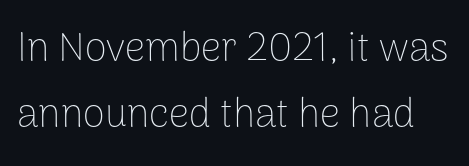
The space beneath each line is pristine and unruled. Heaviness? Minimal to ordinary, like unemphasized prose. The type family on display is of the sans-serif kind. Proportional: the letters do not fall into vertical columns.
